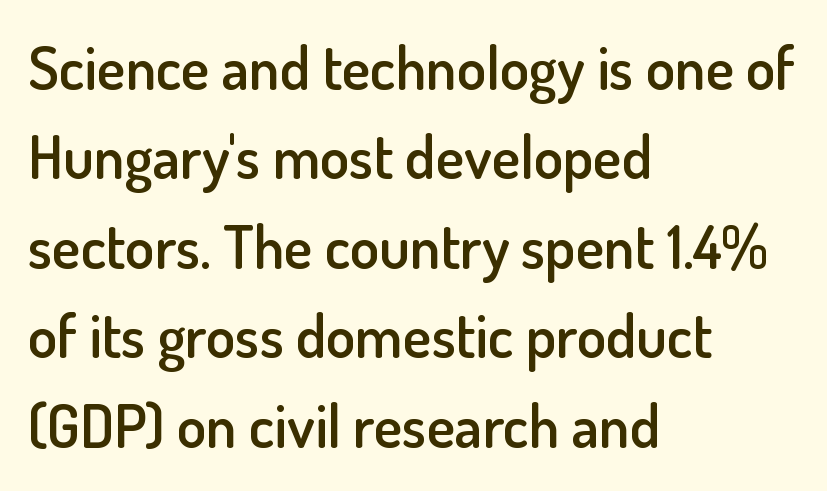
Does the leading feel generous? No, just average. Compared with a centered layout, this one pins lines to the left instead. Glance below the letters and you will spot only blank space. Glyph-to-glyph distance matches everyday printed text. Weight check: semibold — heavier than regular, not quite bold.
